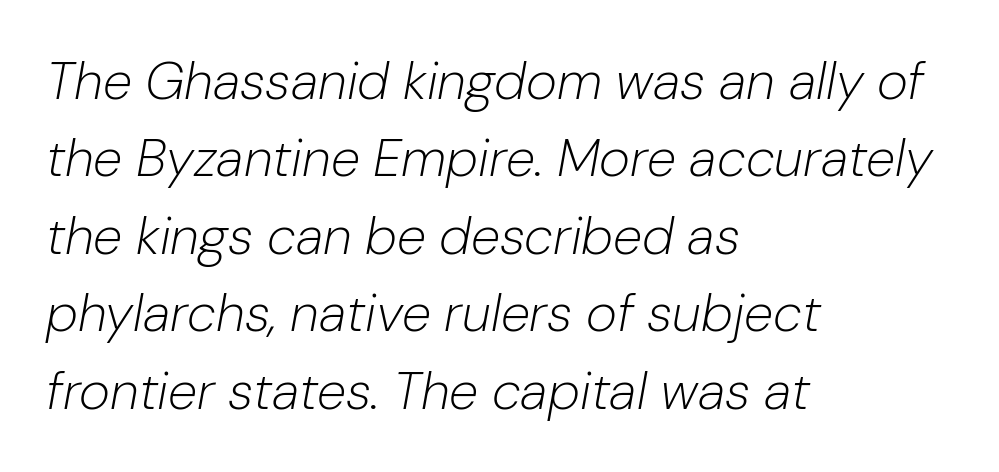
These lines are rendered in a variable-pitch font. Notice how the stems are inclined rather than vertical — that's the hallmark of italics. Each word holds together tightly as a unit, with standard inter-letter gaps. Compared with a centered layout, this one pins lines to the left instead. Is the stroke heavy? The answer is a plain regular-or-lighter. Rows of type keep a routine distance in the vertical direction.
